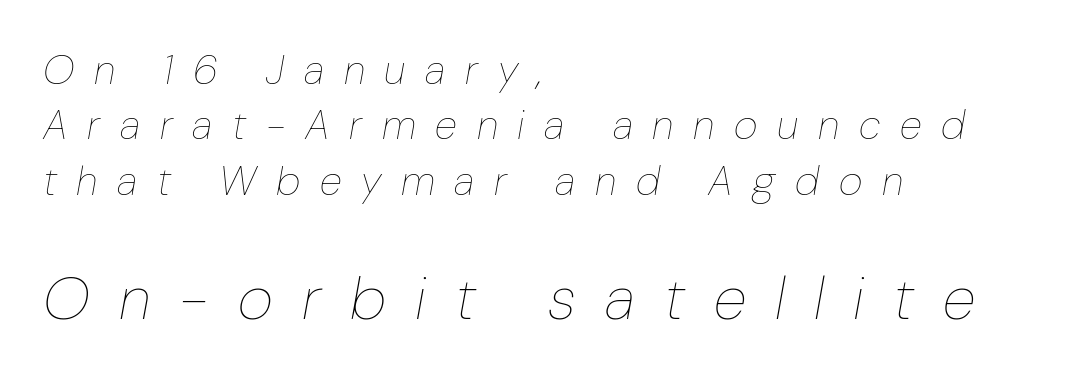
Q: Is the text bold? A: No.
Q: Is the text italic (slanted)? A: Yes, it leans right by about 10 degrees.
Q: Is the text underlined? A: No.
Q: How is the paragraph aligned? A: Left-aligned.
Q: Is the spacing between letters normal or unusually wide? A: Unusually wide.
Q: Is the spacing between lines tight, normal or loose? A: Normal.
Q: Which block of text is set in a larger size, the first (top) or the second (bottom)? A: The second (bottom) one.
Q: Width (condensed, normal, or wide)? A: Normal.
Q: Stroke contrast? A: Low.
Q: x-height? A: Medium.
Q: Monospaced? A: No.
